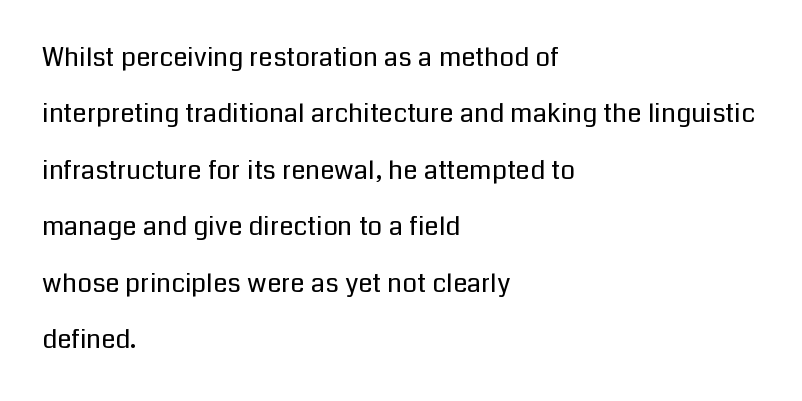
The image shows 26 px text type, upright; set left-aligned, loose line spacing (2.17x), normal letter spacing, not underlined.
